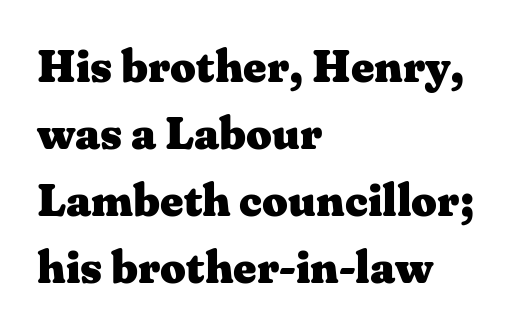
{"serif": "yes", "italic": "no", "bold": "yes", "weight": "heavy", "width": "wide", "stroke_contrast": "medium", "x_height": "medium", "monospaced": "no", "underline": "no", "align": "left", "line_spacing": "normal", "line_spacing_ratio": 1.49, "letter_spacing": "normal", "letter_spacing_em": 0.0, "glyph_px": 45}
